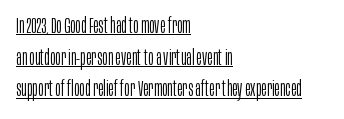
The weight tops out at a normal text grade. Which margin do the lines hug? The left one — the right edge is uneven. Looks like someone drew a line under every word here. This sample uses plain, unmodified letter spacing. This is roman type, the default non-slanted kind.
